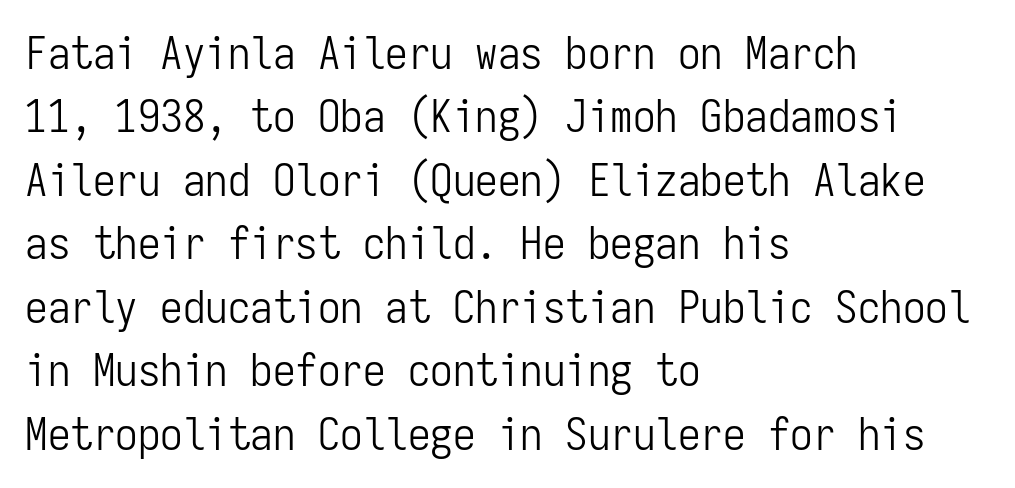
Quick note: interline space is typical. Honestly, the letter spacing is just normal — you wouldn't notice it. This sample uses a sans-serif face. The face used here is monospaced, like something from a code editor.
